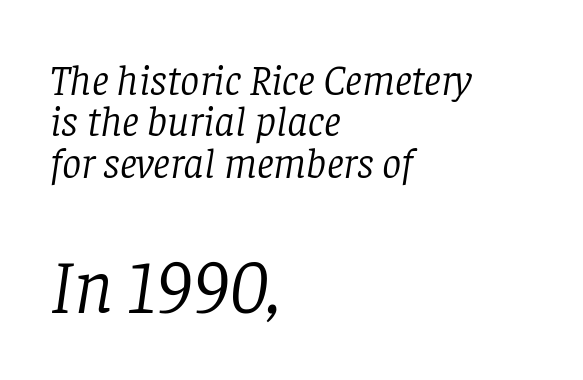
The image shows 75 px light serif type, italic (leaning right); set left-aligned, tight line spacing (0.96x), normal letter spacing, not underlined; the second (bottom) block is 1.74x larger; low stroke contrast and a large x-height.
